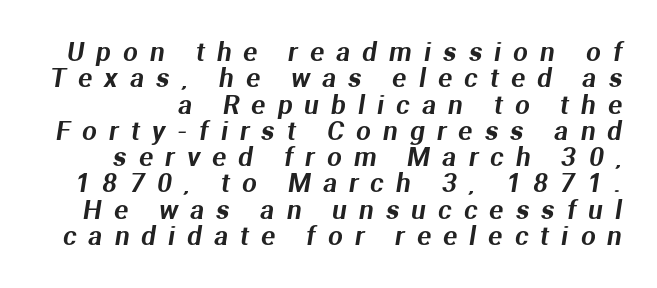
The image shows 26 px text type; set tight line spacing (1.01x), unusually wide letter spacing (+0.47 em), not underlined.
